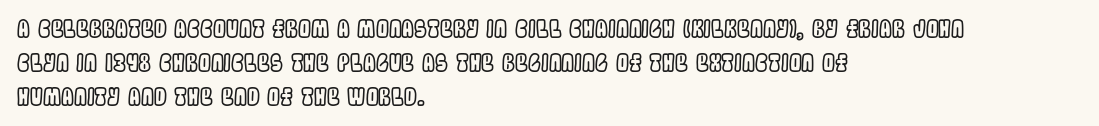
Q: Is the text italic (slanted)? A: No, it is upright.
Q: Is the text underlined? A: No.
Q: How is the paragraph aligned? A: Left-aligned.
Q: Is the spacing between letters normal or unusually wide? A: Normal.
Q: Is the spacing between lines tight, normal or loose? A: Normal.
